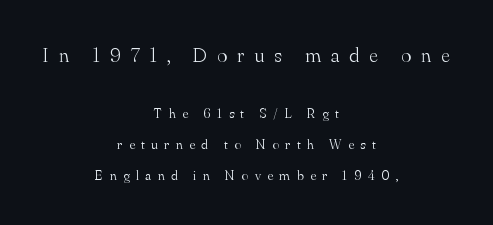
{"italic": "no", "bold": "no", "underline": "no", "align": "center", "line_spacing": "loose", "line_spacing_ratio": 2.2, "letter_spacing": "wide", "letter_spacing_em": 0.47, "larger_block": "first", "size_ratio": 1.5, "glyph_px": 21}
